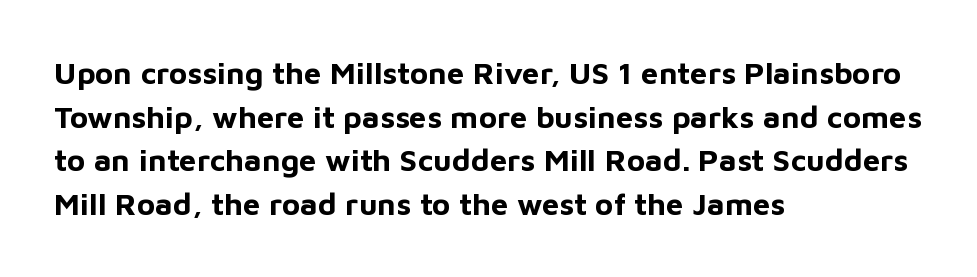
The image shows 31 px bold sans-serif type, upright; set left-aligned, normal line spacing (1.41x), normal letter spacing, not underlined; low stroke contrast and a medium x-height.
